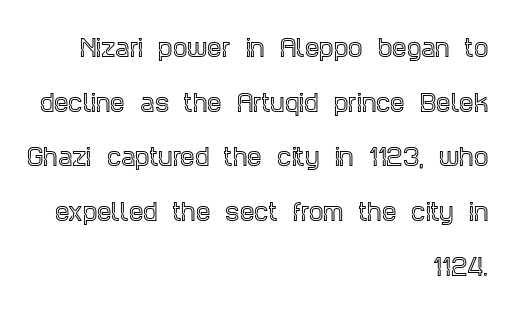
{"italic": "no", "underline": "no", "align": "right", "line_spacing": "loose", "line_spacing_ratio": 2.38, "letter_spacing": "normal", "letter_spacing_em": 0.0, "glyph_px": 23}
